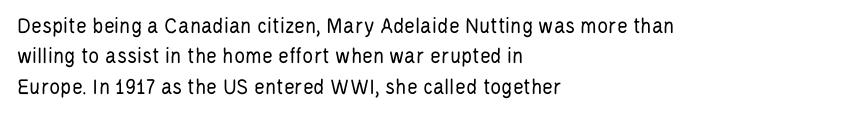
The image shows 23 px text type, upright; set left-aligned, normal line spacing (1.32x), normal letter spacing, not underlined.
